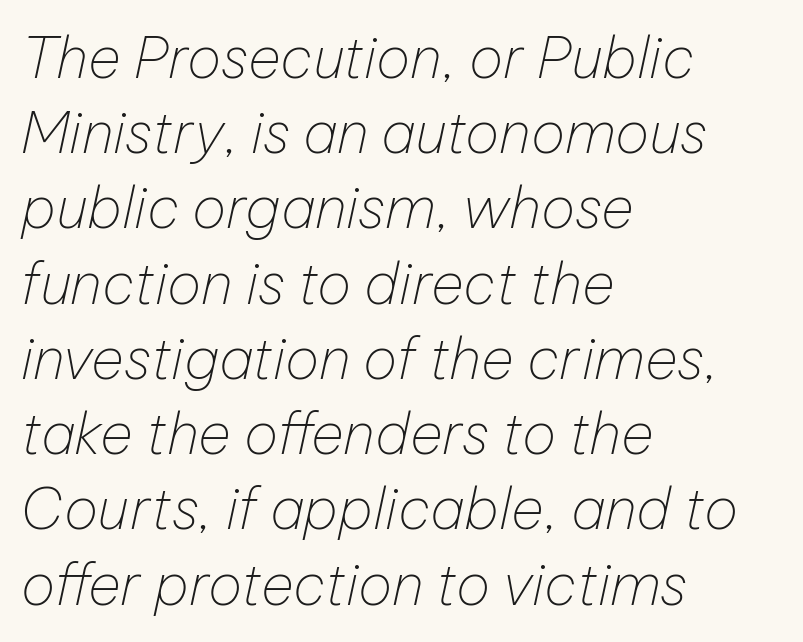
Q: Is the text bold? A: No.
Q: Is the text italic (slanted)? A: Yes, it leans right by about 12 degrees.
Q: Is the text underlined? A: No.
Q: How is the paragraph aligned? A: Left-aligned.
Q: Is the spacing between letters normal or unusually wide? A: Normal.
Q: Is the spacing between lines tight, normal or loose? A: Normal.
Q: Width (condensed, normal, or wide)? A: Normal.
Q: Stroke contrast? A: Low.
Q: x-height? A: Medium.
Q: Monospaced? A: No.
